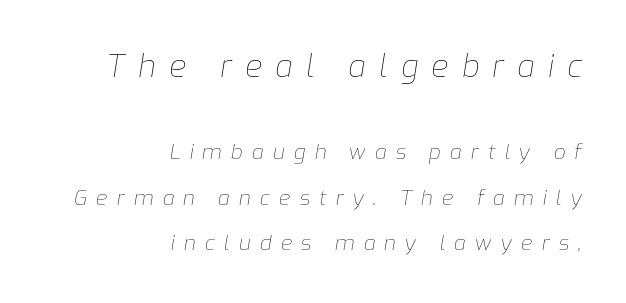
Q: Is the text bold? A: No.
Q: Is the text italic (slanted)? A: Yes, it leans right by about 9 degrees.
Q: Is the text underlined? A: No.
Q: How is the paragraph aligned? A: Right-aligned.
Q: Is the spacing between letters normal or unusually wide? A: Unusually wide.
Q: Is the spacing between lines tight, normal or loose? A: Loose.
Q: Which block of text is set in a larger size, the first (top) or the second (bottom)? A: The first (top) one.
Q: Width (condensed, normal, or wide)? A: Normal.
Q: Stroke contrast? A: Low.
Q: x-height? A: Medium.
Q: Monospaced? A: No.
